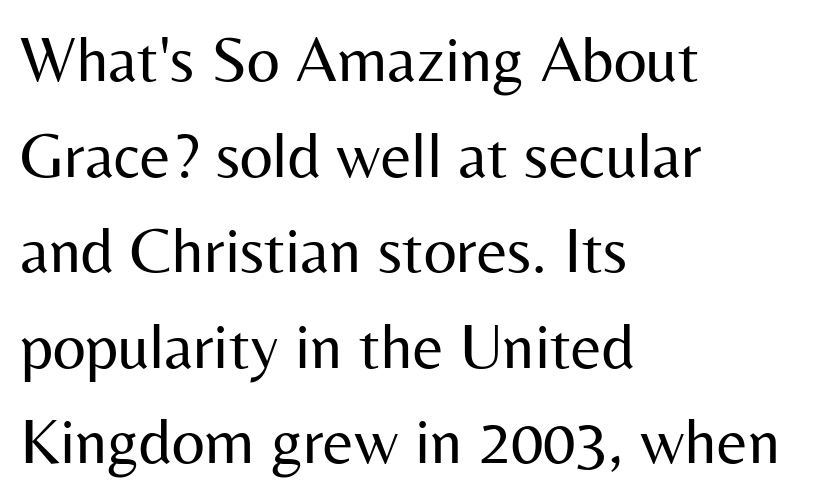
The space directly below the letters is spotless. Each stroke keeps to a modest, everyday thickness or less. Standard letterfit; no display-style spreading of the glyphs. Spacing verdict: proportional, widths tailored to each character.
